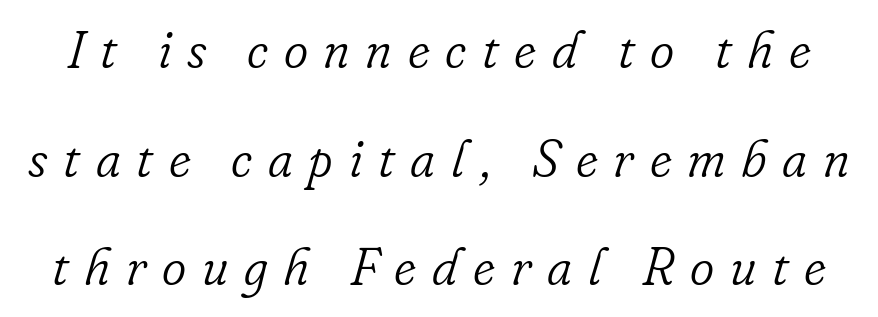
Each word looks stretched out because of the extra space between its letters. Has an underline been added? It has not. The face looks like a standard text weight, possibly lighter. Each new line begins a long way beneath the previous one. This sample has the flowing, uneven cadence of proportional lettering. The rendering applies a slant to the glyphs.
